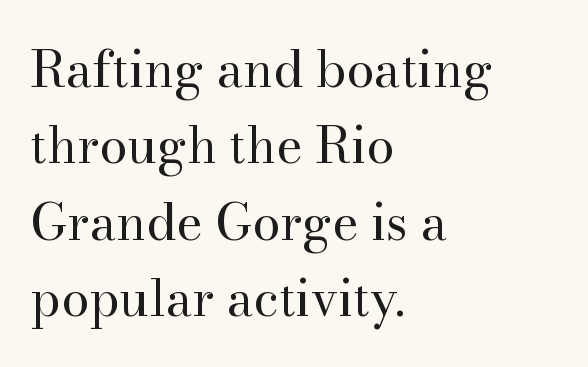
These lines are composed in type with serifs. The paragraph shown leans on its left margin. The specimen reads as upright at a glance. The line-height multiplier appears to be the usual default. Has an underline been added? It has not.
